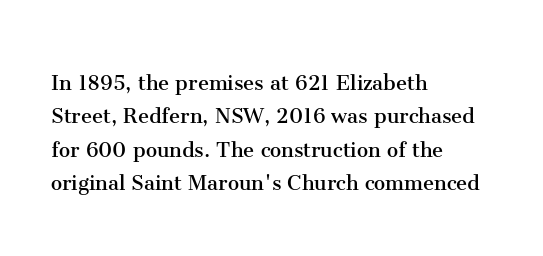
Q: Is the text bold? A: No.
Q: Is the text italic (slanted)? A: No, it is upright.
Q: Is the text underlined? A: No.
Q: How is the paragraph aligned? A: Left-aligned.
Q: Is the spacing between letters normal or unusually wide? A: Normal.
Q: Is the spacing between lines tight, normal or loose? A: Normal.
